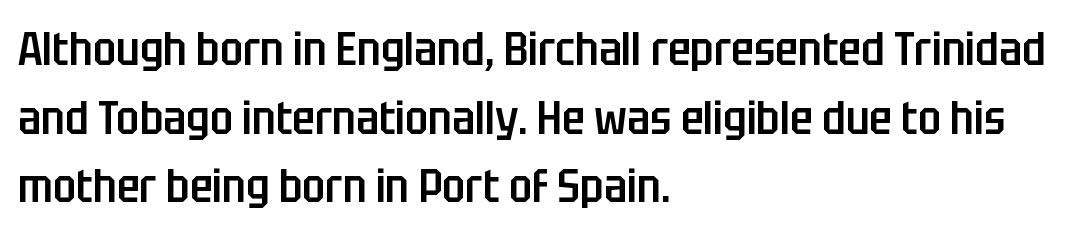
{"serif": "no", "italic": "no", "bold": "semi", "weight": "semibold", "width": "condensed", "stroke_contrast": "low", "x_height": "large", "monospaced": "no", "underline": "no", "align": "left", "line_spacing": "normal", "line_spacing_ratio": 1.46, "letter_spacing": "normal", "letter_spacing_em": 0.0, "glyph_px": 47}
